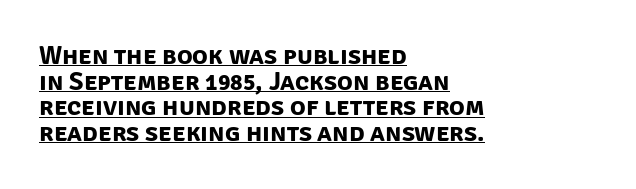
Q: Is the text bold? A: Yes.
Q: Is the text underlined? A: Yes.
Q: How is the paragraph aligned? A: Left-aligned.
Q: Is the spacing between letters normal or unusually wide? A: Normal.
Q: Is the spacing between lines tight, normal or loose? A: Tight.
